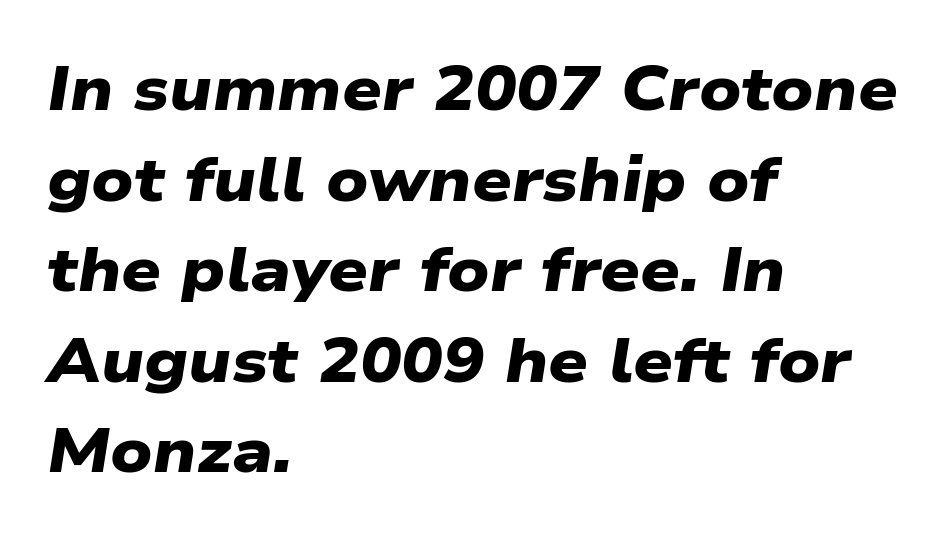
{"serif": "no", "bold": "yes", "weight": "heavy", "width": "wide", "stroke_contrast": "low", "x_height": "medium", "monospaced": "no", "underline": "no", "align": "left", "line_spacing": "normal", "line_spacing_ratio": 1.46, "letter_spacing": "normal", "letter_spacing_em": 0.0, "glyph_px": 62}
